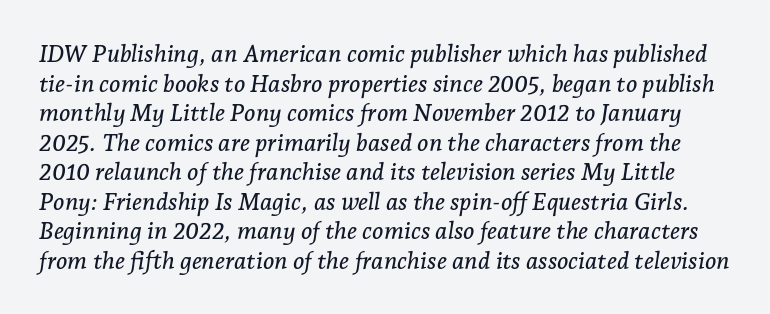
Q: Is the text italic (slanted)? A: Yes, it leans right by about 7 degrees.
Q: Is the text underlined? A: No.
Q: Is the spacing between letters normal or unusually wide? A: Normal.
